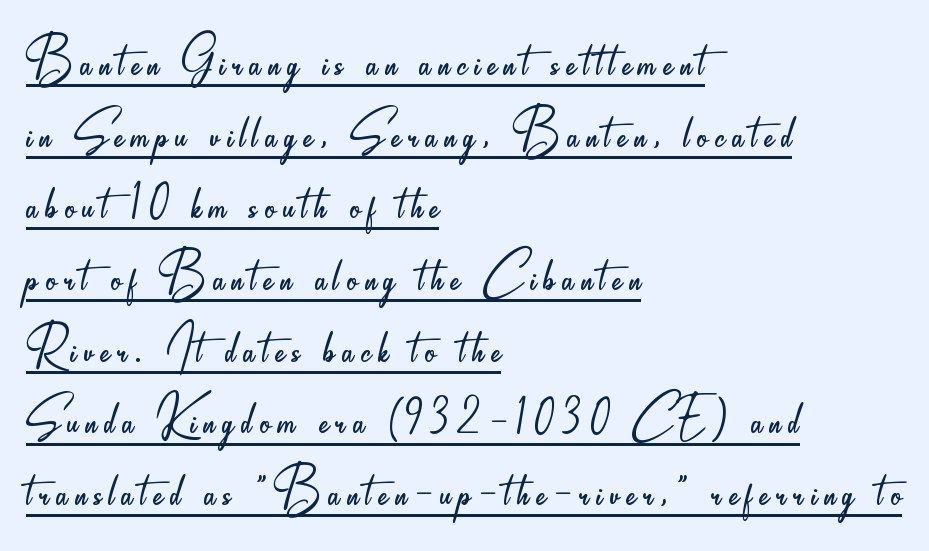
Q: Is the text bold? A: No.
Q: Is the text italic (slanted)? A: Yes.
Q: Is the typeface a serif or a sans-serif typeface? A: Sans-serif.
Q: Is the text underlined? A: Yes.
Q: How is the paragraph aligned? A: Left-aligned.
Q: Is the spacing between lines tight, normal or loose? A: Tight.
Q: Width (condensed, normal, or wide)? A: Condensed.
Q: Stroke contrast? A: Low.
Q: x-height? A: Small.
Q: Monospaced? A: No.
